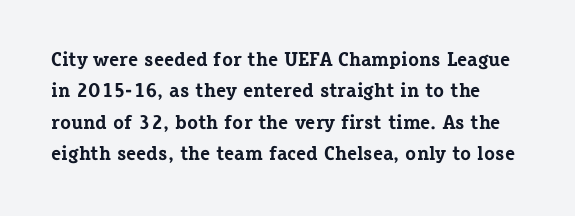
{"italic": "no", "bold": "yes", "underline": "no", "line_spacing": "normal", "line_spacing_ratio": 1.57, "letter_spacing": "normal", "letter_spacing_em": 0.0, "glyph_px": 20}
